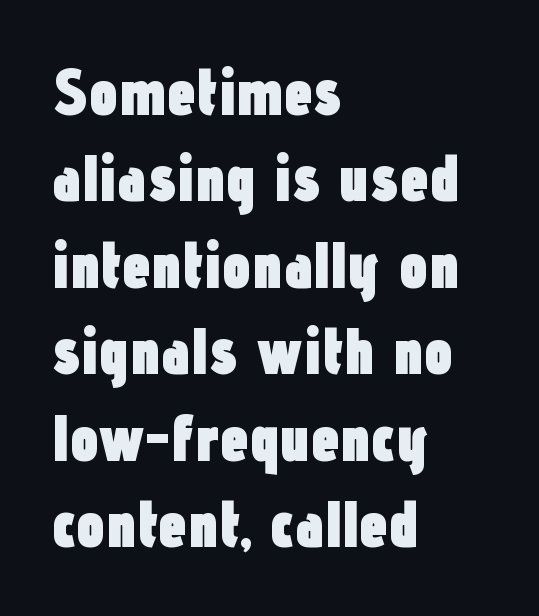
{"serif": "no", "italic": "no", "bold": "yes", "weight": "heavy", "width": "condensed", "stroke_contrast": "low", "x_height": "medium", "monospaced": "no", "underline": "no", "align": "left", "line_spacing": "normal", "line_spacing_ratio": 1.33, "letter_spacing": "normal", "letter_spacing_em": 0.0, "glyph_px": 65}
